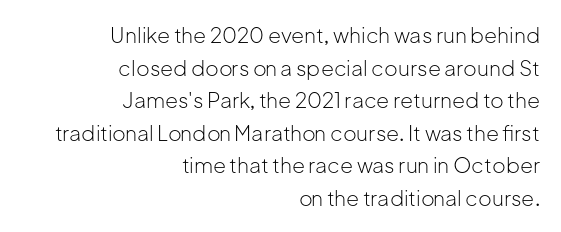
Vertically, the passage feels balanced, rows spaced as you'd expect. No heavy texture on the line: the type isn't bold. The ragged edge is on the left, which tells us the setting is flush right. Tracking value appears to be zero — textbook default spacing. The zone under the glyphs is completely vacant.
